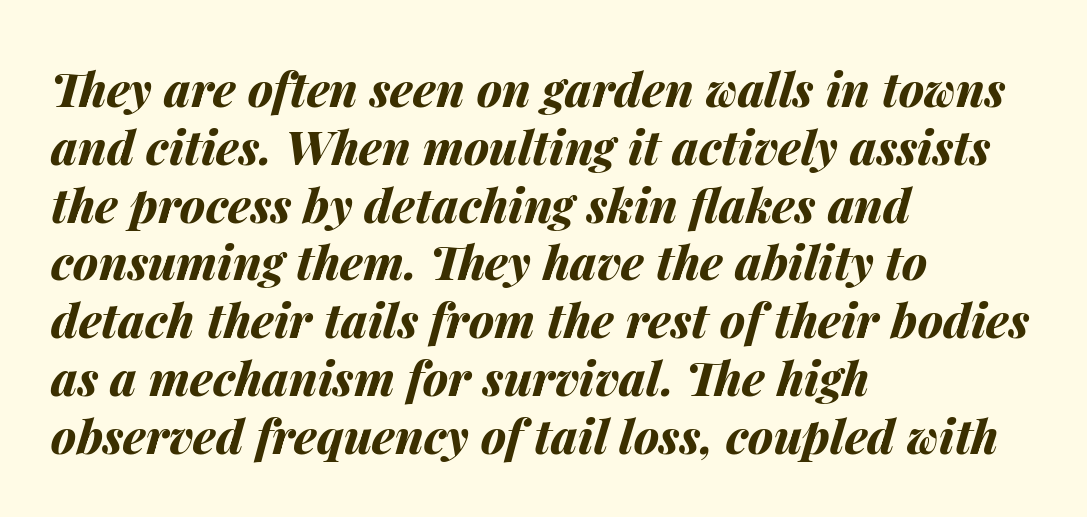
The foot of each line stays bare and open. Compared with typical body copy, the letter spacing here is the same. These words are printed bold, with thick strokes throughout. Italic? Definitely — the glyphs are oblique.
